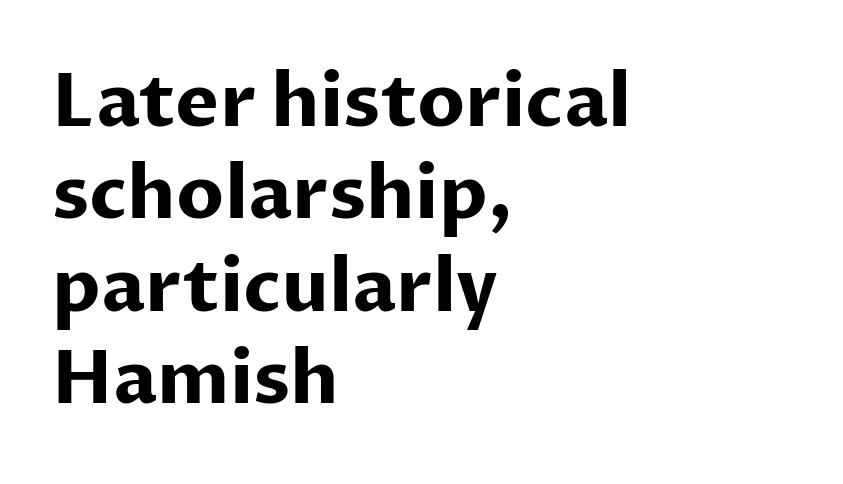
Q: Is the text bold? A: Yes.
Q: Is the text italic (slanted)? A: No, it is upright.
Q: Is the typeface a serif or a sans-serif typeface? A: Sans-serif.
Q: Is the text underlined? A: No.
Q: How is the paragraph aligned? A: Left-aligned.
Q: Is the spacing between letters normal or unusually wide? A: Normal.
Q: Is the spacing between lines tight, normal or loose? A: Normal.
Q: Width (condensed, normal, or wide)? A: Normal.
Q: Stroke contrast? A: Low.
Q: x-height? A: Medium.
Q: Monospaced? A: No.
